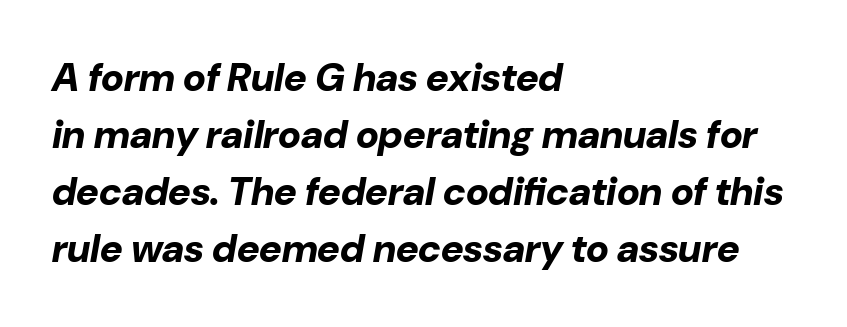
{"italic": "yes", "lean": "right", "slant_degrees": 10, "bold": "yes", "weight": "bold", "width": "normal", "stroke_contrast": "low", "x_height": "medium", "monospaced": "no", "underline": "no", "align": "left", "line_spacing": "normal", "line_spacing_ratio": 1.46, "letter_spacing": "normal", "letter_spacing_em": 0.0, "glyph_px": 39}
